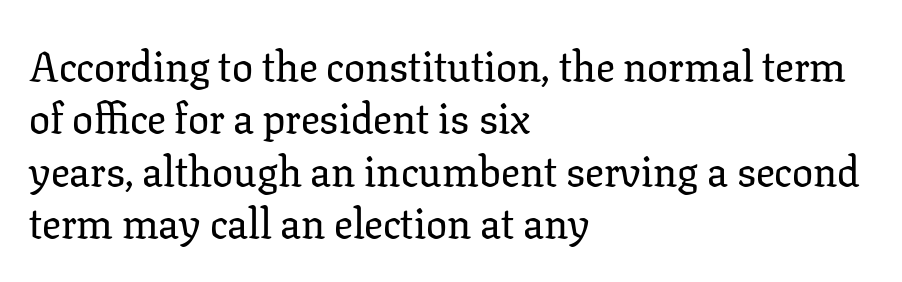
Q: Is the text italic (slanted)? A: No, it is upright.
Q: Is the typeface a serif or a sans-serif typeface? A: Serif.
Q: Is the text underlined? A: No.
Q: How is the paragraph aligned? A: Left-aligned.
Q: Is the spacing between letters normal or unusually wide? A: Normal.
Q: Is the spacing between lines tight, normal or loose? A: Normal.
Q: Width (condensed, normal, or wide)? A: Normal.
Q: Stroke contrast? A: Low.
Q: x-height? A: Medium.
Q: Monospaced? A: No.
